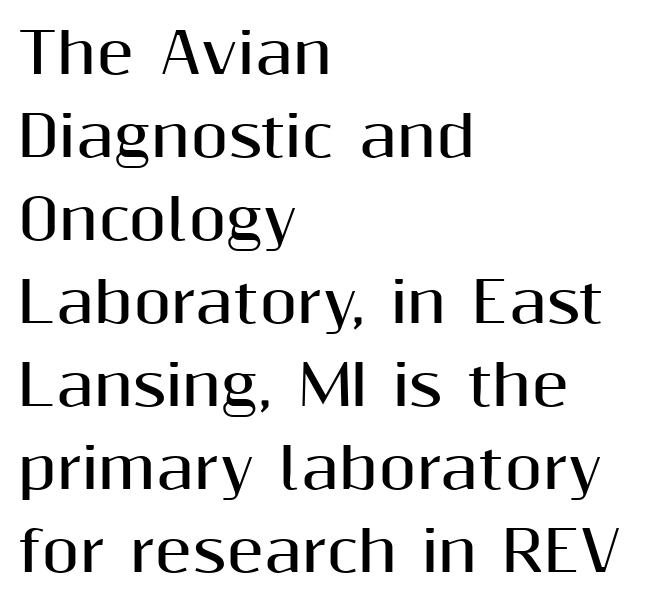
Q: Is the text bold? A: Yes.
Q: Is the text italic (slanted)? A: No, it is upright.
Q: Is the typeface a serif or a sans-serif typeface? A: Sans-serif.
Q: Is the text underlined? A: No.
Q: How is the paragraph aligned? A: Left-aligned.
Q: Is the spacing between letters normal or unusually wide? A: Normal.
Q: Is the spacing between lines tight, normal or loose? A: Normal.
Q: Width (condensed, normal, or wide)? A: Normal.
Q: Stroke contrast? A: Medium.
Q: x-height? A: Medium.
Q: Monospaced? A: No.
